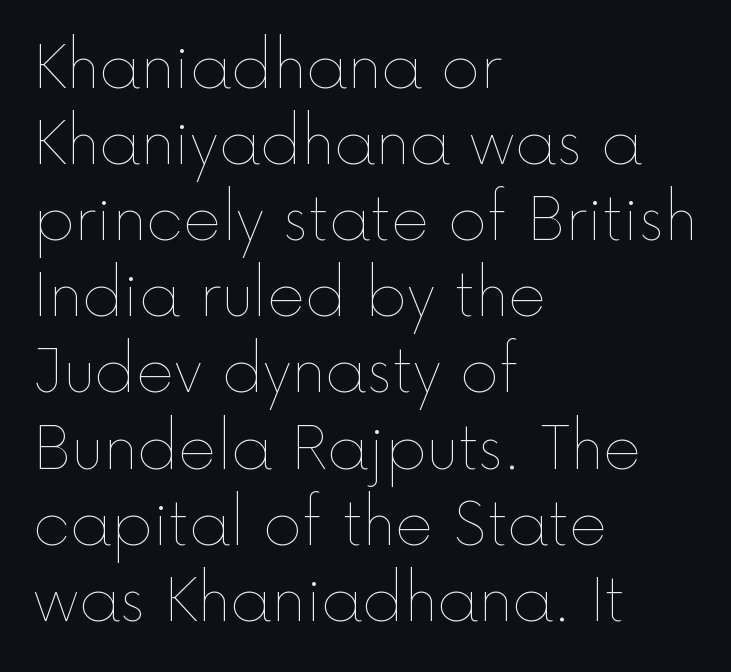
The image shows 59 px thin type, upright; set left-aligned, normal line spacing (1.29x), normal letter spacing, not underlined; a medium x-height.
